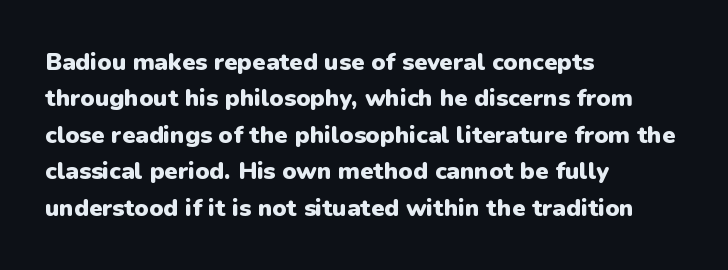
The designer left line spacing at the default. The horizontal fit of the characters is conventional and even. The specimen reads as upright at a glance. The passage shown is not underscored anywhere. The letters are bold, with thick, heavy strokes.
